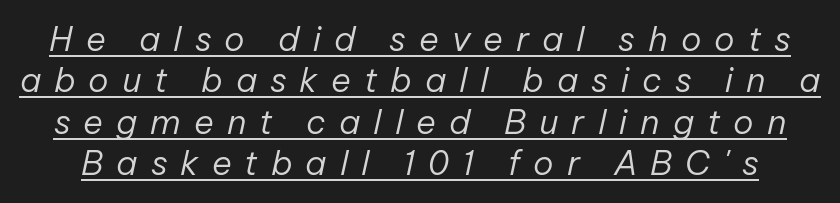
The image shows 34 px regular-weight type, italic (leaning right); set line spacing 1.22x, unusually wide letter spacing (+0.38 em), underlined; low stroke contrast and a medium x-height.
